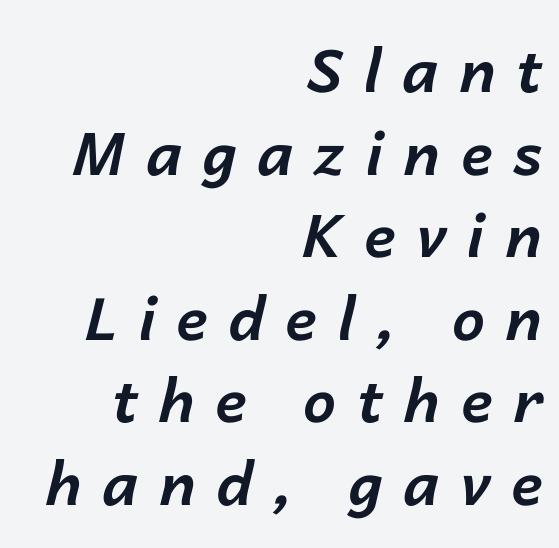
Q: Is the text bold? A: Yes.
Q: Is the text italic (slanted)? A: Yes, it leans right by about 14 degrees.
Q: Is the text underlined? A: No.
Q: How is the paragraph aligned? A: Right-aligned.
Q: Is the spacing between letters normal or unusually wide? A: Unusually wide.
Q: Is the spacing between lines tight, normal or loose? A: Normal.
Q: Width (condensed, normal, or wide)? A: Normal.
Q: Stroke contrast? A: Low.
Q: x-height? A: Medium.
Q: Monospaced? A: No.
